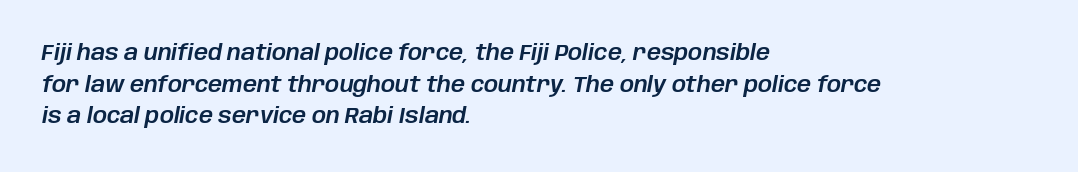
{"italic": "yes", "lean": "right", "slant_degrees": 10, "underline": "no", "align": "left", "line_spacing": "normal", "line_spacing_ratio": 1.44, "letter_spacing": "normal", "letter_spacing_em": 0.0, "glyph_px": 22}
